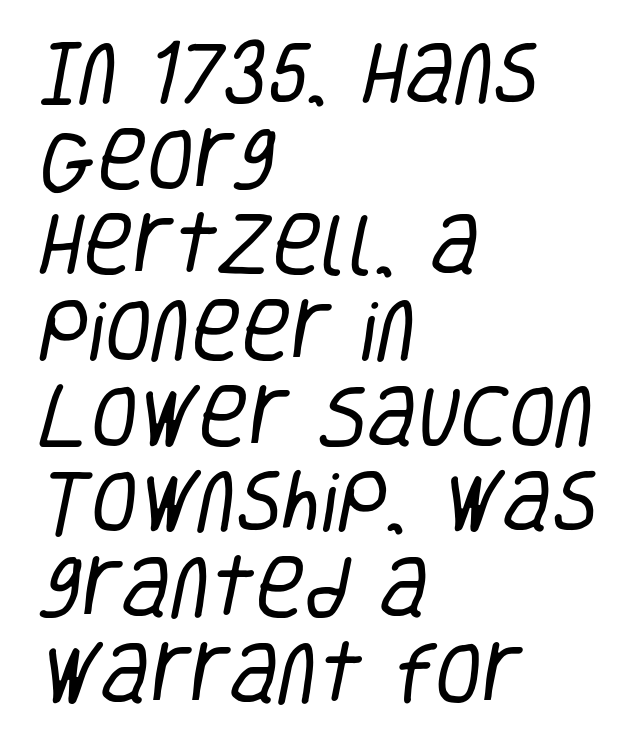
If you drew a ruler down the left edge, every line would touch it. What's the leading like? Ordinary, nothing unusual. The font is comparable to plain body text, perhaps lighter. Note the varied advance widths — an 'i' is clearly narrower than an 'm'.
